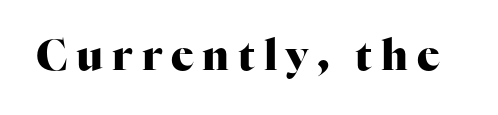
Q: Is the text bold? A: Yes.
Q: Is the text italic (slanted)? A: No, it is upright.
Q: Is the typeface a serif or a sans-serif typeface? A: Serif.
Q: Is the text underlined? A: No.
Q: Is the spacing between letters normal or unusually wide? A: Unusually wide.
Q: Width (condensed, normal, or wide)? A: Normal.
Q: Stroke contrast? A: High.
Q: x-height? A: Medium.
Q: Monospaced? A: No.
